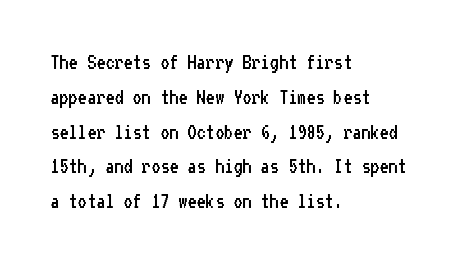
All the whitespace from short lines collects on the right. No extra tracking has been applied to these lines. Characters remain perfectly vertical along every line. The space beneath each line is pristine and unruled. Vertical stems look standard width or narrower in stroke.
